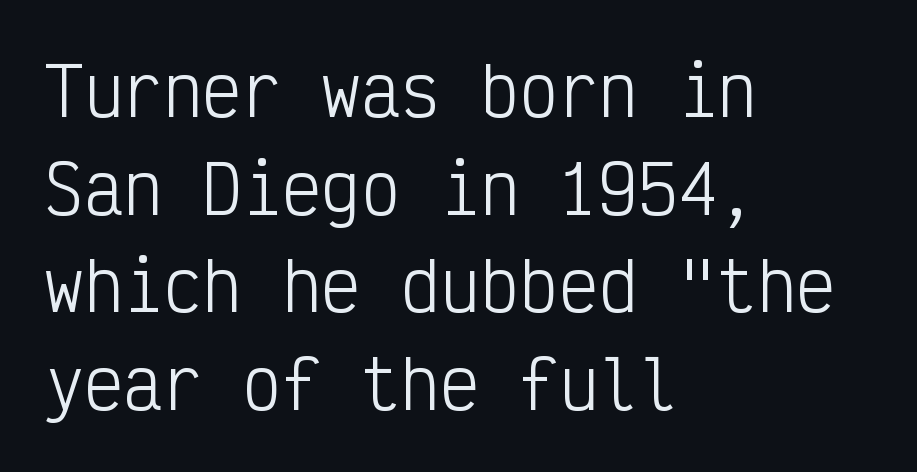
The image shows 66 px light, condensed sans-serif type, upright, monospaced; set left-aligned, normal line spacing (1.48x), normal letter spacing, not underlined; low stroke contrast and a medium x-height.
